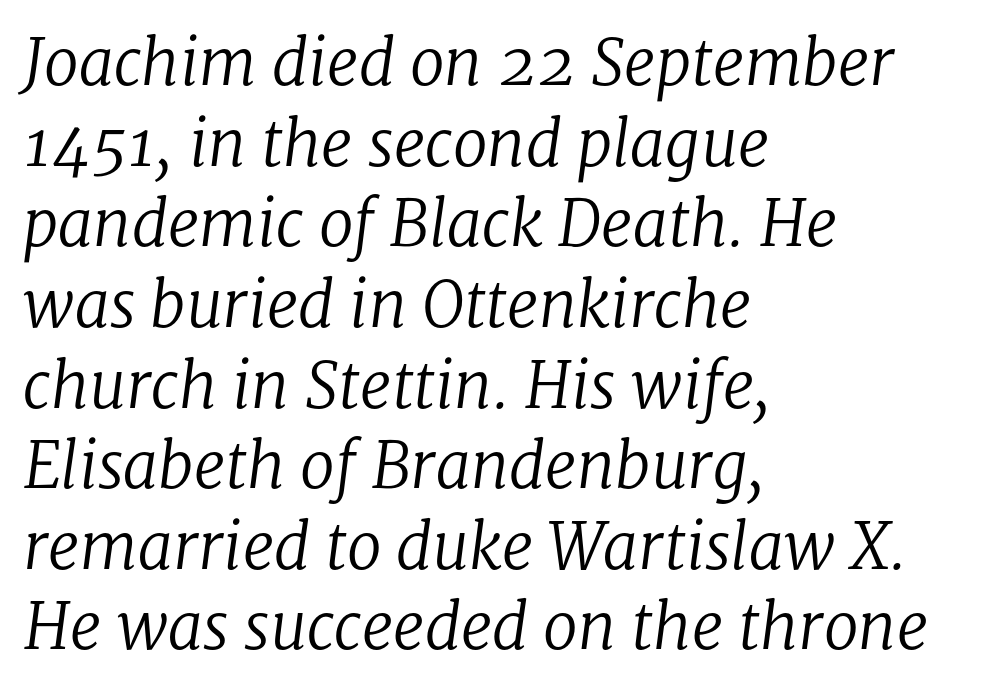
{"serif": "yes", "italic": "yes", "lean": "right", "slant_degrees": 8, "bold": "no", "weight": "regular", "width": "normal", "stroke_contrast": "low", "x_height": "medium", "monospaced": "no", "underline": "no", "align": "left", "line_spacing": "normal", "line_spacing_ratio": 1.28, "letter_spacing": "normal", "letter_spacing_em": 0.0, "glyph_px": 63}
